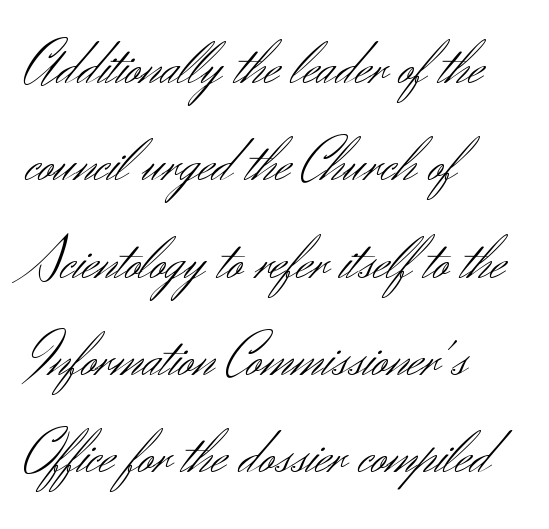
The image shows 62 px light sans-serif type; set left-aligned, normal line spacing (1.57x), normal letter spacing, not underlined; medium stroke contrast and a small x-height.
